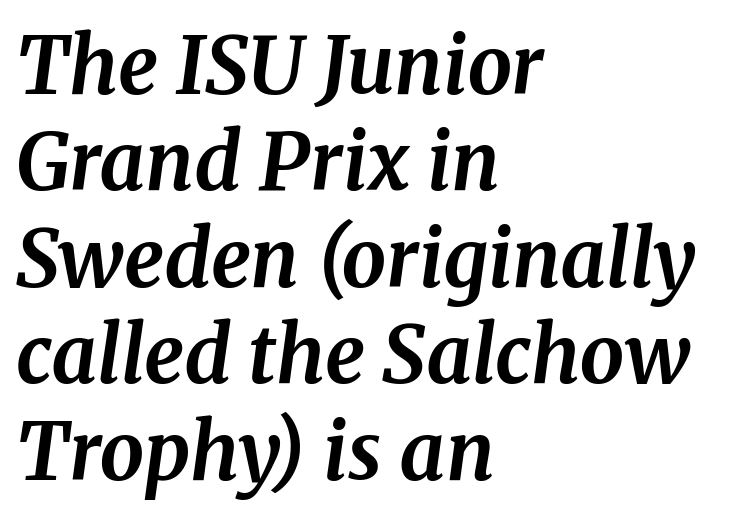
The image shows 79 px bold serif type, italic (leaning right); set left-aligned, line spacing 1.22x, normal letter spacing, not underlined; medium stroke contrast and a medium x-height.
